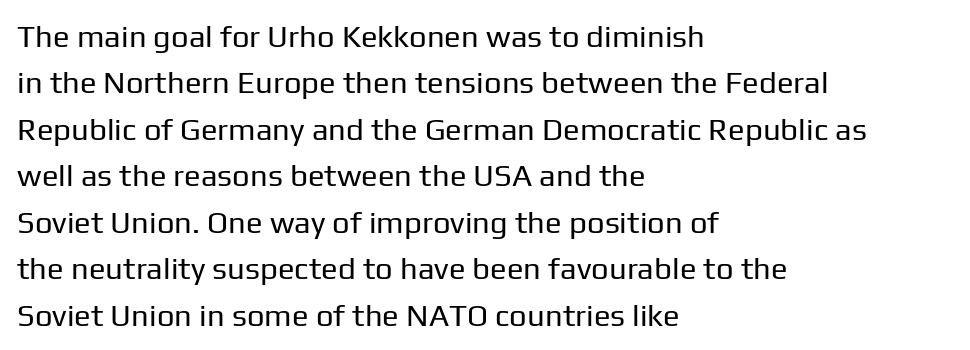
Characters remain perfectly vertical along every line. Default kerning and tracking; the words read as compact shapes. Vertically, the passage feels balanced, rows spaced as you'd expect. This sample uses a sans-serif face.
